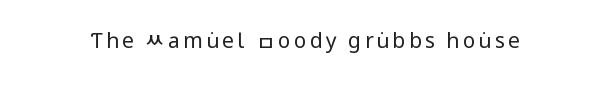
Nope, not italic — everything's standing straight. Weight: regular or lighter. This rendering features lettering with no underline.
